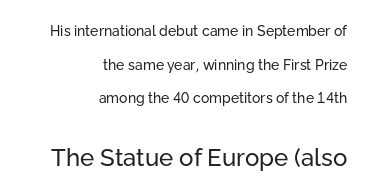
Q: Is the text bold? A: No.
Q: Is the text italic (slanted)? A: No, it is upright.
Q: Is the text underlined? A: No.
Q: How is the paragraph aligned? A: Right-aligned.
Q: Is the spacing between letters normal or unusually wide? A: Normal.
Q: Is the spacing between lines tight, normal or loose? A: Loose.
Q: Which block of text is set in a larger size, the first (top) or the second (bottom)? A: The second (bottom) one.
